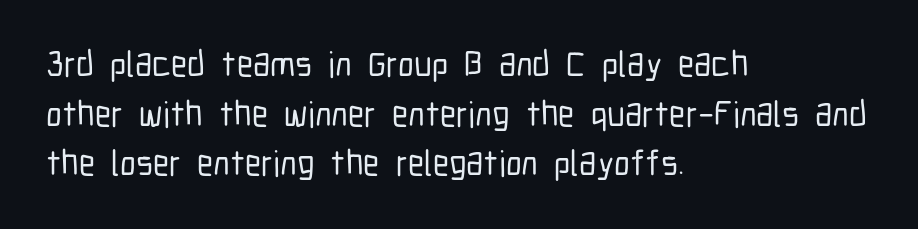
The image shows 36 px condensed sans-serif type, upright; set left-aligned, normal line spacing (1.38x), normal letter spacing, not underlined; low stroke contrast and a medium x-height.
